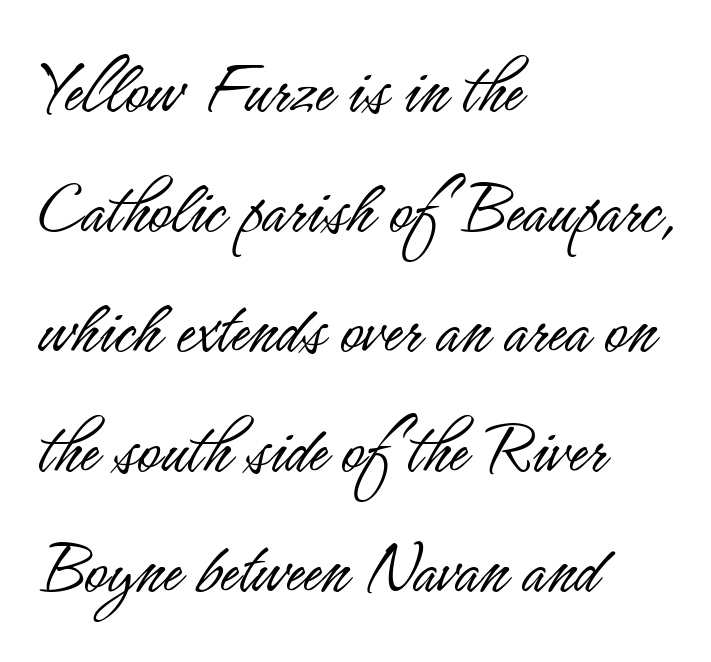
{"serif": "no", "bold": "no", "weight": "light", "width": "condensed", "stroke_contrast": "low", "x_height": "small", "monospaced": "no", "underline": "no", "align": "left", "line_spacing": "normal", "line_spacing_ratio": 1.54, "letter_spacing": "normal", "letter_spacing_em": 0.0, "glyph_px": 78}
